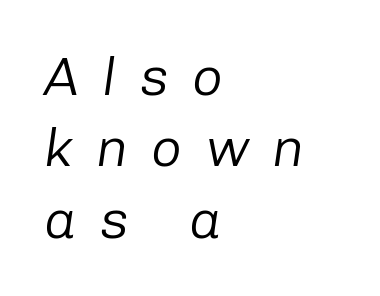
The lines are quadded left. The font sits on the lighter half of the weight spectrum, regular included. One glance says typical: line gaps are just what's usual. The rendering uses natural spacing where letterforms have individual widths. Designer's note — italics engaged.
